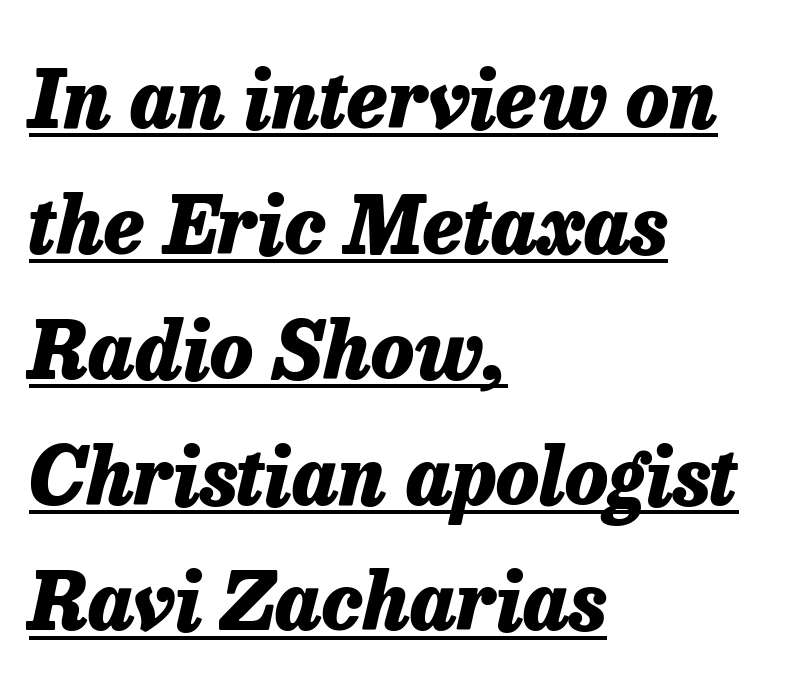
{"italic": "yes", "lean": "right", "slant_degrees": 13, "bold": "yes", "weight": "heavy", "width": "normal", "stroke_contrast": "low", "x_height": "medium", "monospaced": "no", "underline": "yes", "align": "left", "line_spacing": "normal", "line_spacing_ratio": 1.59, "letter_spacing": "normal", "letter_spacing_em": 0.0, "glyph_px": 79}
